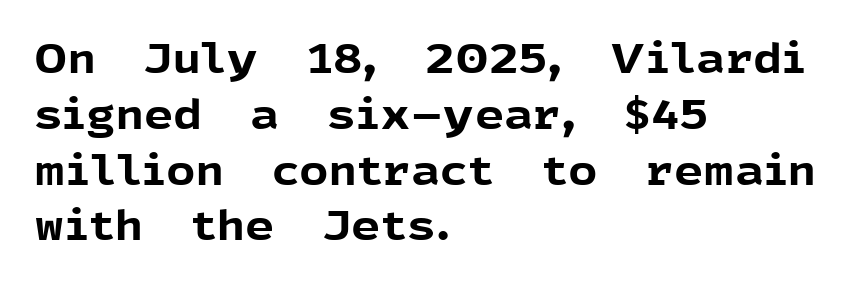
{"serif": "no", "italic": "no", "bold": "yes", "weight": "bold", "width": "normal", "x_height": "medium", "monospaced": "no", "underline": "no", "align": "left", "line_spacing": "normal", "line_spacing_ratio": 1.36, "letter_spacing": "normal", "letter_spacing_em": 0.0, "glyph_px": 41}
